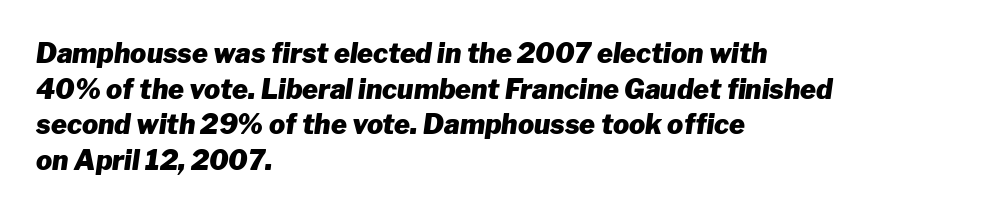
Here the glyphs are tracked normally, forming tight word shapes. Letters rest on an invisible, unmarked baseline. Bold? Absolutely — the strokes are thick and heavy. The letters are slanted; this is an italic face. These lines stack with their left ends in a neat column. Rows of type keep a routine distance in the vertical direction.
